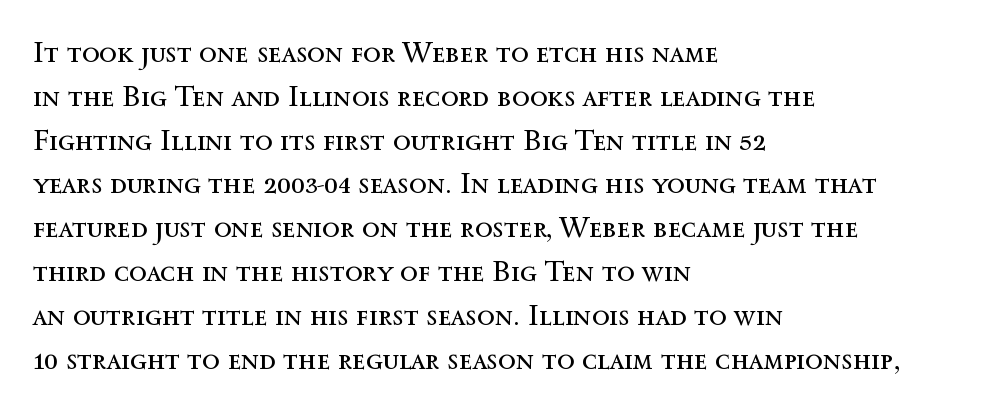
Q: Is the text bold? A: No.
Q: Is the text italic (slanted)? A: No, it is upright.
Q: Is the text underlined? A: No.
Q: How is the paragraph aligned? A: Left-aligned.
Q: Is the spacing between letters normal or unusually wide? A: Normal.
Q: Is the spacing between lines tight, normal or loose? A: Normal.
Q: Width (condensed, normal, or wide)? A: Normal.
Q: x-height? A: Medium.
Q: Monospaced? A: No.
